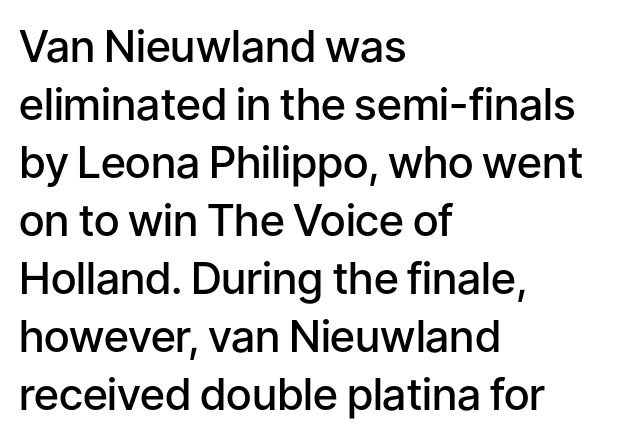
The image shows 44 px semibold sans-serif type, upright; set left-aligned, normal line spacing (1.32x), normal letter spacing, not underlined; low stroke contrast and a medium x-height.
